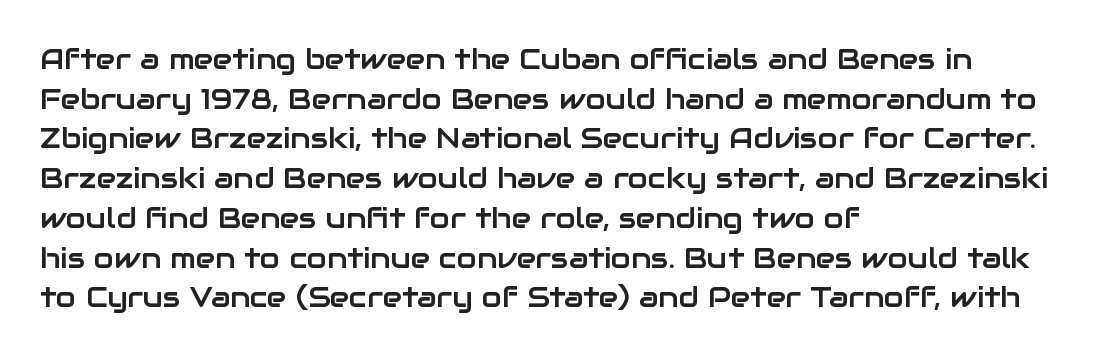
Rule under the text: the space is simply empty. Layout note: lines flush left. These lines were composed using upright roman letters. Do the characters align in a grid? No, the font is proportional. Note: no serifs on the glyphs.
